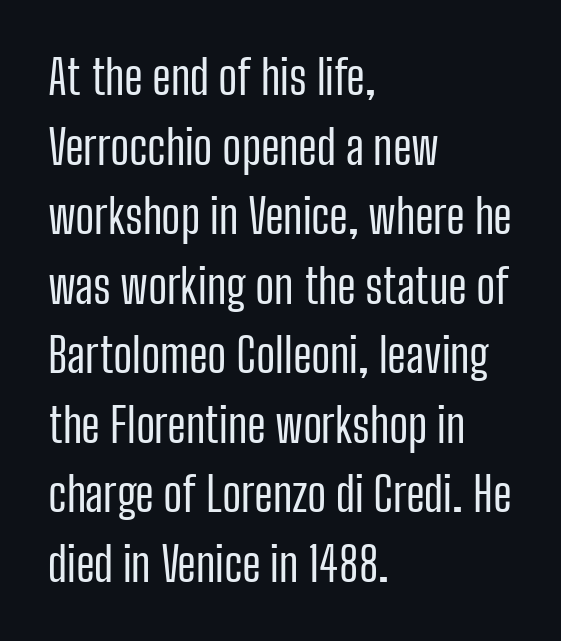
Ink coverage per letter is moderate at most. If you measured baseline to baseline, you'd find a middling distance. Nope, not italic — everything's standing straight. The tracking reads as untouched default to a designer's eye. In CSS terms this would be text-align: left.
